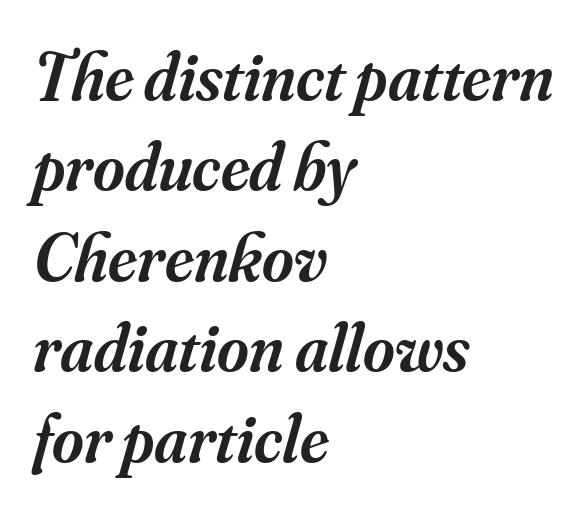
This sample uses a serif face. Where is the straight margin? On the left. Designer's note — italics engaged. The passage shown is semibold, sitting just below true bold.
